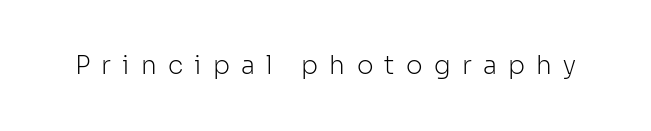
{"italic": "no", "bold": "no", "underline": "no", "letter_spacing": "wide", "letter_spacing_em": 0.45, "glyph_px": 25}
